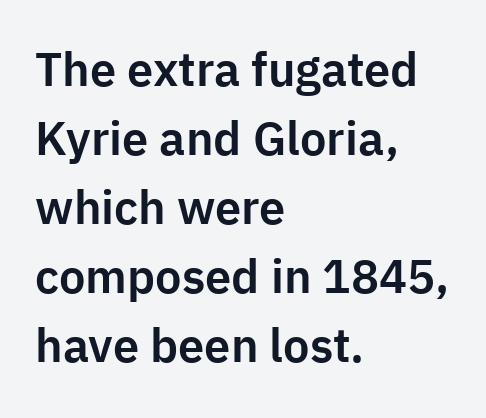
{"serif": "no", "italic": "no", "width": "normal", "stroke_contrast": "low", "x_height": "medium", "monospaced": "no", "underline": "no", "align": "left", "line_spacing": "normal", "line_spacing_ratio": 1.47, "letter_spacing": "normal", "letter_spacing_em": 0.0, "glyph_px": 47}
